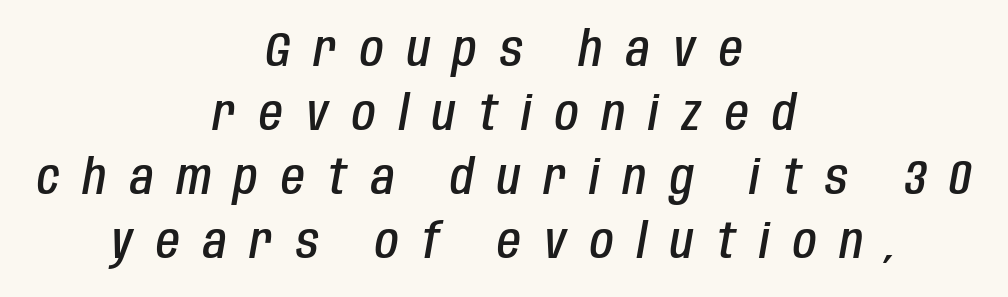
Letters rest on an invisible, unmarked baseline. A centered setting, common on invitations and titles, is used for this passage. Line spacing here is normal. The line texture is sparse and dotted thanks to wide tracking.
